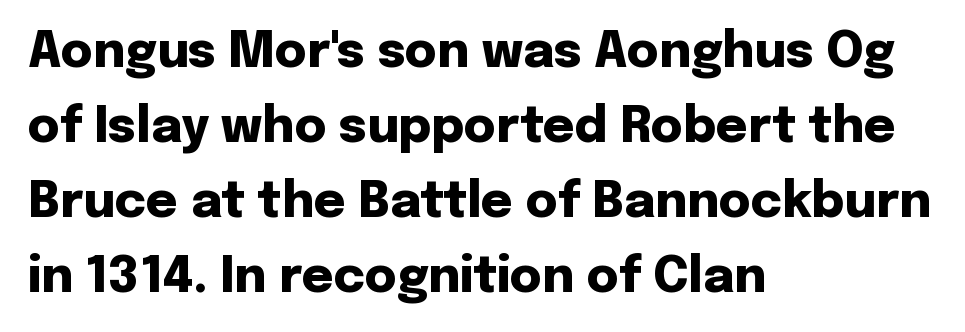
I'd describe the lettering as bold — thick and assertive. A roman cut, with each character standing at attention. Horizontal bands of white between lines are of average thickness. Glance below the letters and you will spot only blank space.
